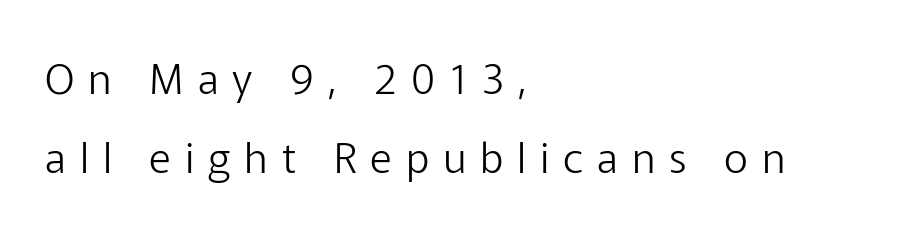
The image shows 42 px light sans-serif type, upright; set left-aligned, line spacing 1.88x, unusually wide letter spacing (+0.33 em), not underlined; low stroke contrast and a medium x-height.
